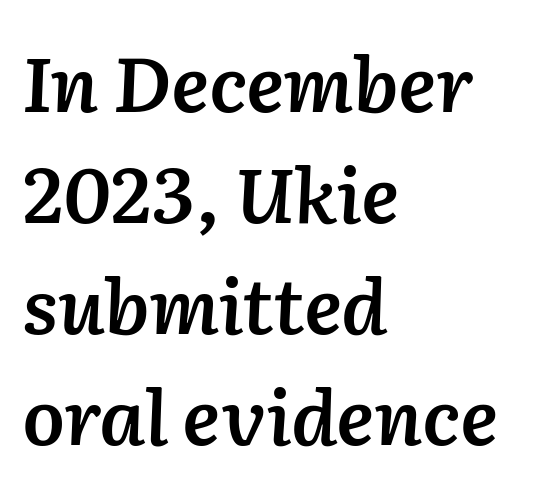
The image shows 76 px semibold type, italic (leaning right); set left-aligned, normal line spacing (1.46x), normal letter spacing, not underlined; low stroke contrast and a medium x-height.
